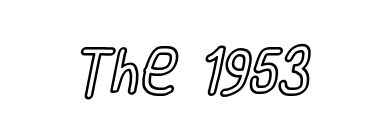
Is the letter spacing exaggerated? No — it looks like the ordinary default. The face used here is proportionally spaced, like ordinary book or web type. Lines of text with bare space underneath.
